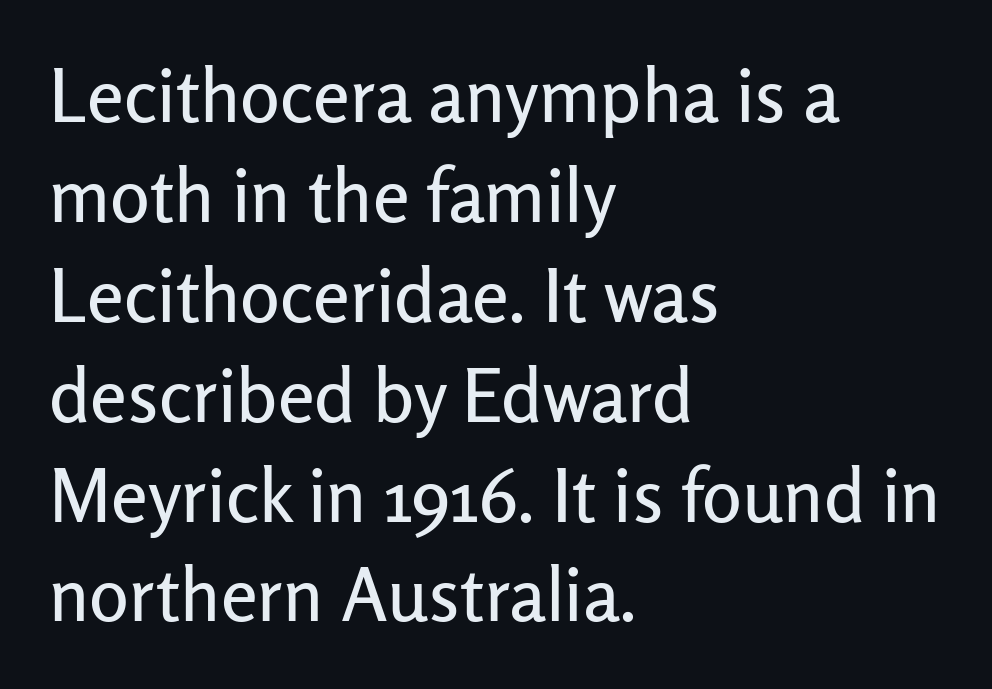
{"serif": "no", "italic": "no", "width": "normal", "stroke_contrast": "low", "x_height": "medium", "monospaced": "no", "underline": "no", "align": "left", "line_spacing": "normal", "line_spacing_ratio": 1.35, "letter_spacing": "normal", "letter_spacing_em": 0.0, "glyph_px": 74}
